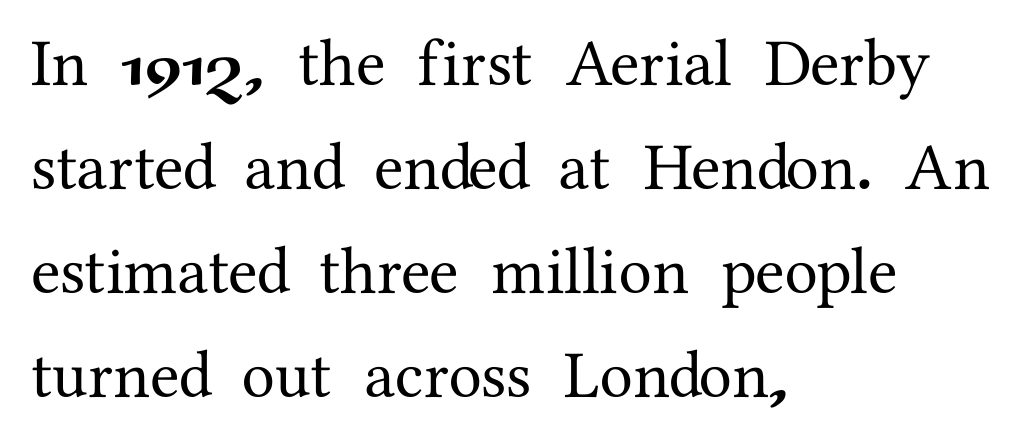
Is the letter spacing exaggerated? No — it looks like the ordinary default. The setting favours the left margin, as ordinary paragraphs usually do. Each new line begins a customary step beneath the previous one. This is serif lettering, the kind often seen in printed books. A roman cut, with each character standing at attention.
